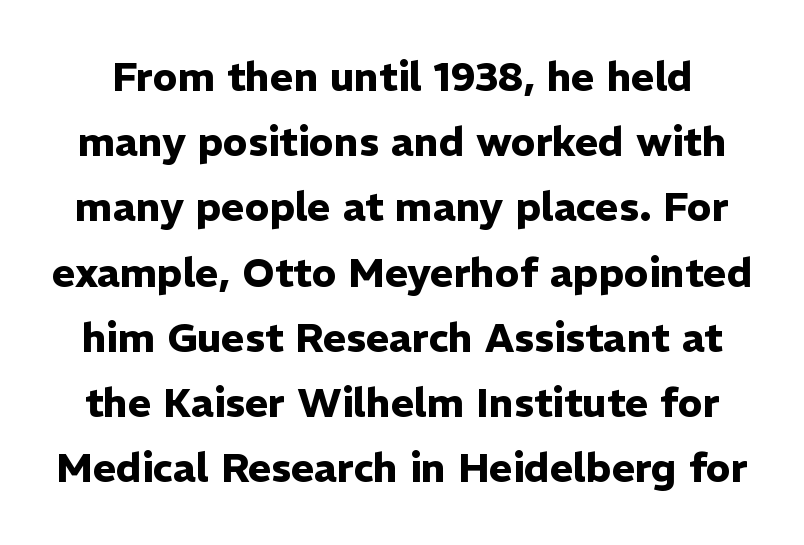
Q: Is the text bold? A: Yes.
Q: Is the text italic (slanted)? A: No, it is upright.
Q: Is the typeface a serif or a sans-serif typeface? A: Sans-serif.
Q: Is the text underlined? A: No.
Q: Is the spacing between letters normal or unusually wide? A: Normal.
Q: Is the spacing between lines tight, normal or loose? A: Normal.
Q: Width (condensed, normal, or wide)? A: Normal.
Q: Stroke contrast? A: Low.
Q: x-height? A: Medium.
Q: Monospaced? A: No.
